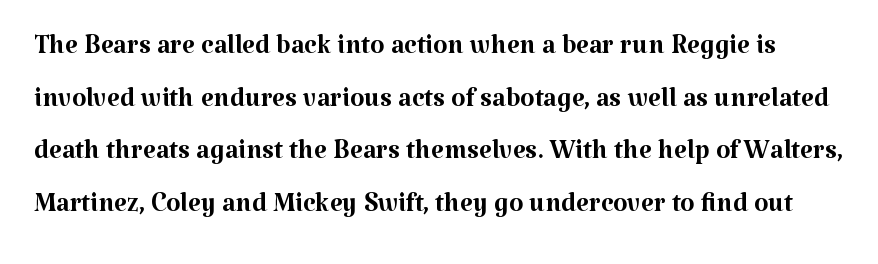
{"serif": "yes", "italic": "no", "bold": "no", "weight": "regular", "width": "normal", "stroke_contrast": "medium", "x_height": "medium", "monospaced": "no", "underline": "no", "line_spacing": "normal", "line_spacing_ratio": 1.42, "letter_spacing": "normal", "letter_spacing_em": 0.0, "glyph_px": 37}
